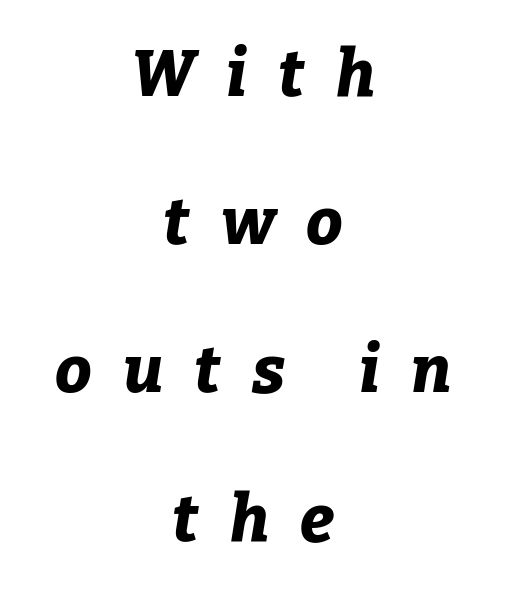
Q: Is the text bold? A: Yes.
Q: Is the text italic (slanted)? A: Yes, it leans right by about 9 degrees.
Q: Is the text underlined? A: No.
Q: How is the paragraph aligned? A: Centered.
Q: Is the spacing between letters normal or unusually wide? A: Unusually wide.
Q: Is the spacing between lines tight, normal or loose? A: Loose.
Q: Width (condensed, normal, or wide)? A: Normal.
Q: Stroke contrast? A: Low.
Q: x-height? A: Medium.
Q: Monospaced? A: No.
